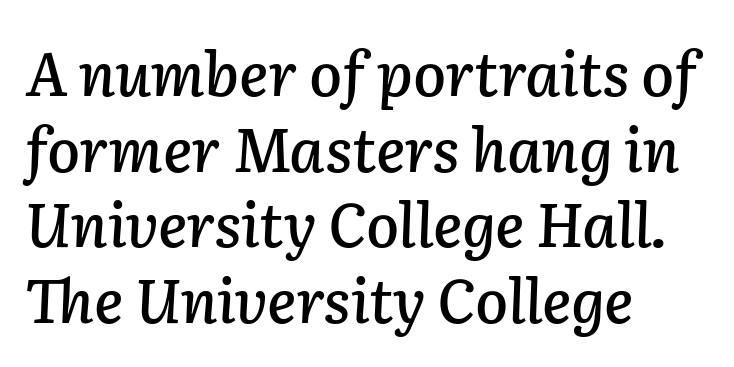
Q: Is the text italic (slanted)? A: Yes, it leans right by about 2 degrees.
Q: Is the text underlined? A: No.
Q: How is the paragraph aligned? A: Left-aligned.
Q: Is the spacing between letters normal or unusually wide? A: Normal.
Q: Is the spacing between lines tight, normal or loose? A: Normal.
Q: Width (condensed, normal, or wide)? A: Normal.
Q: Stroke contrast? A: Low.
Q: x-height? A: Medium.
Q: Monospaced? A: No.
